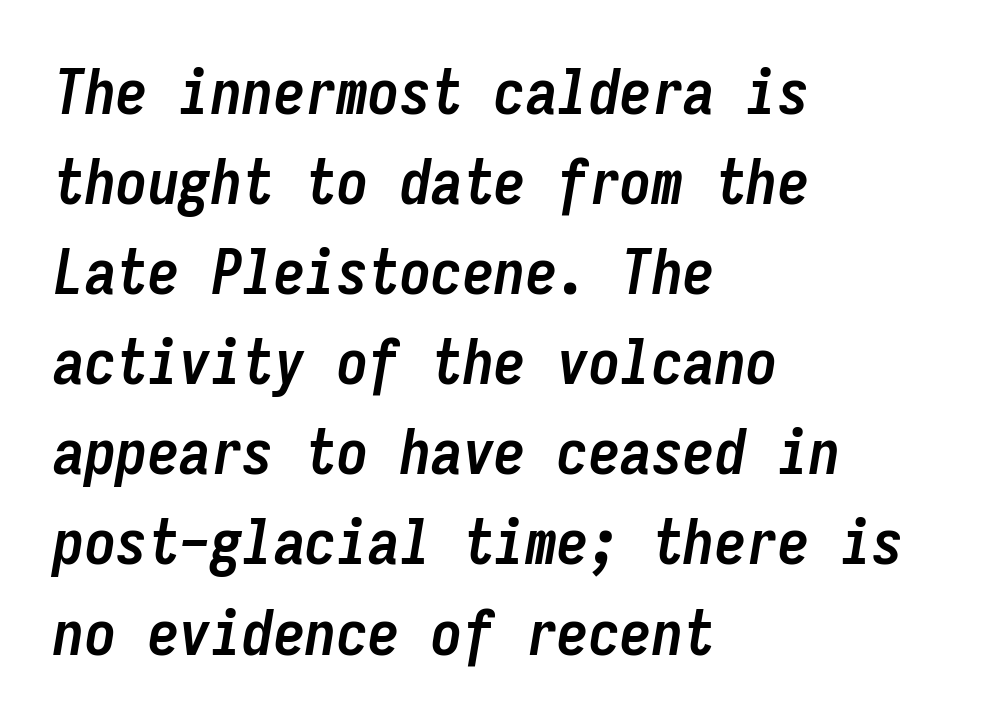
Descenders are the only things crossing below the line. These lines carry a lot of weight — the face is fully bold. The lettering tilts uniformly, giving the passage an italic look. The face used here is rendered with its standard letterfit. Whoever set this chose a conventional vertical rhythm. Is this a fixed-width face? Yes — each glyph sits in an identical cell.
